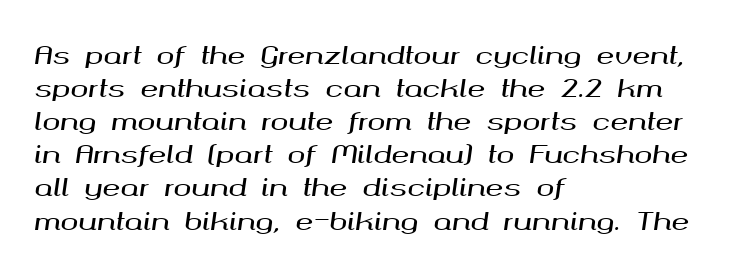
Q: Is the text italic (slanted)? A: Yes, it leans right by about 8 degrees.
Q: Is the text underlined? A: No.
Q: How is the paragraph aligned? A: Left-aligned.
Q: Is the spacing between letters normal or unusually wide? A: Normal.
Q: Is the spacing between lines tight, normal or loose? A: Normal.
